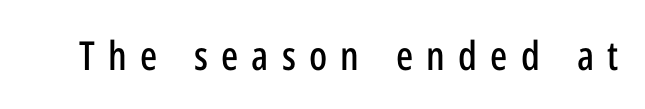
Descender tails drop into unmarked territory. There is plenty of visible air inserted between adjacent glyphs. These lines are rendered in a variable-pitch font. Font category for this specimen: sans-serif. The specimen reads as upright at a glance.
